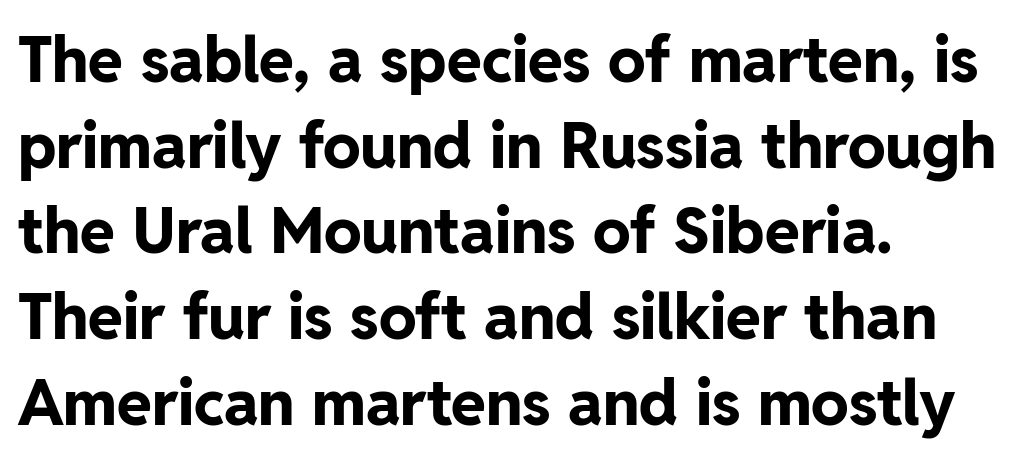
The image shows 63 px bold sans-serif type, upright; set left-aligned, normal line spacing (1.36x), normal letter spacing, not underlined; low stroke contrast and a medium x-height.
